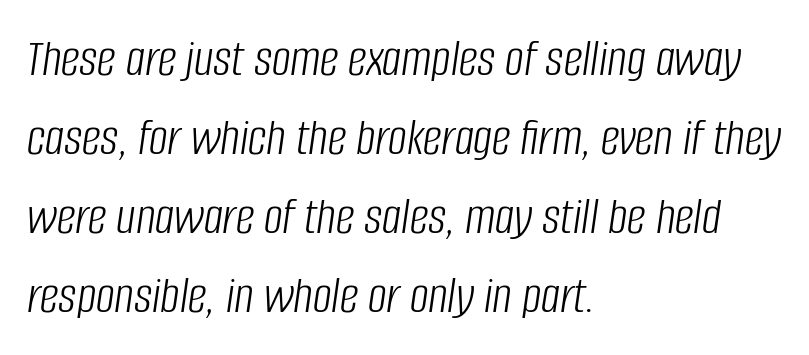
Descenders hang freely into open space. Proportional: the letters do not fall into vertical columns. The horizontal fit of the characters is conventional and even. The glyphs look as if they've been sheared to an angle. Notice how the passage keeps a crisp vertical edge on the left only.
